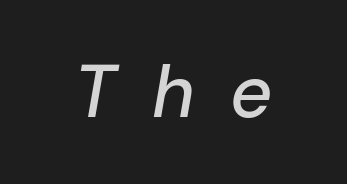
Q: Is the text italic (slanted)? A: Yes, it leans right by about 10 degrees.
Q: Is the text underlined? A: No.
Q: Is the spacing between letters normal or unusually wide? A: Unusually wide.
Q: Width (condensed, normal, or wide)? A: Normal.
Q: Stroke contrast? A: Low.
Q: x-height? A: Medium.
Q: Monospaced? A: No.
